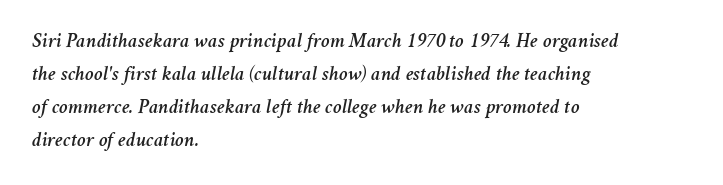
Q: Is the text italic (slanted)? A: Yes, it leans right by about 11 degrees.
Q: Is the text underlined? A: No.
Q: How is the paragraph aligned? A: Left-aligned.
Q: Is the spacing between letters normal or unusually wide? A: Normal.
Q: Is the spacing between lines tight, normal or loose? A: Normal.
